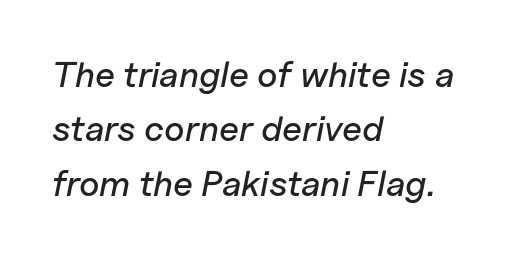
{"italic": "yes", "lean": "right", "slant_degrees": 11, "width": "normal", "stroke_contrast": "low", "x_height": "medium", "monospaced": "no", "underline": "no", "align": "left", "line_spacing": "normal", "line_spacing_ratio": 1.51, "letter_spacing": "normal", "letter_spacing_em": 0.0, "glyph_px": 36}
